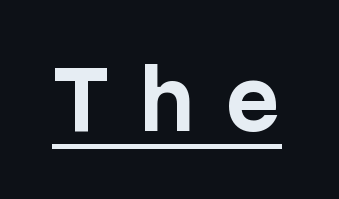
The image shows 79 px bold sans-serif type, upright; set unusually wide letter spacing (+0.33 em), underlined; low stroke contrast and a medium x-height.
